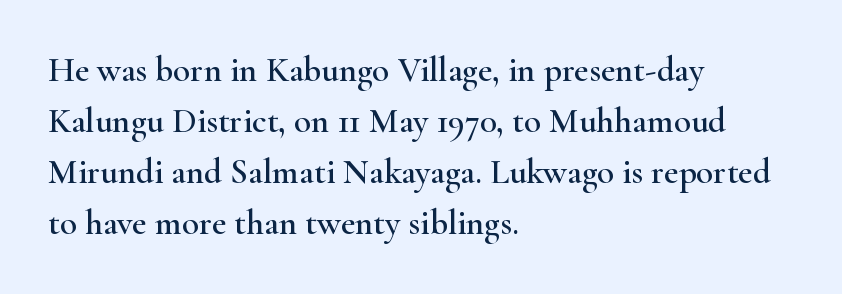
The image shows 35 px wide serif type, upright; set left-aligned, normal line spacing (1.46x), normal letter spacing, not underlined; high stroke contrast and a small x-height.
